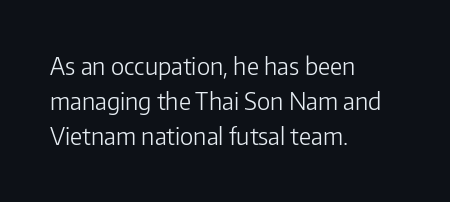
Q: Is the text bold? A: No.
Q: Is the text italic (slanted)? A: No, it is upright.
Q: Is the text underlined? A: No.
Q: How is the paragraph aligned? A: Left-aligned.
Q: Is the spacing between letters normal or unusually wide? A: Normal.
Q: Is the spacing between lines tight, normal or loose? A: Normal.
